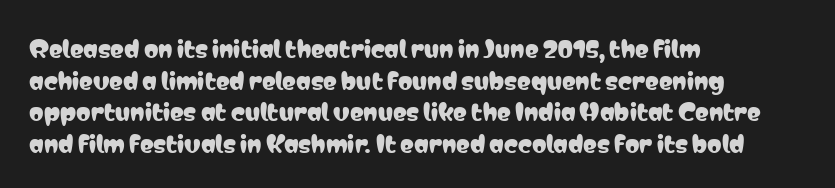
Q: Is the text italic (slanted)? A: No, it is upright.
Q: Is the text underlined? A: No.
Q: How is the paragraph aligned? A: Left-aligned.
Q: Is the spacing between letters normal or unusually wide? A: Normal.
Q: Is the spacing between lines tight, normal or loose? A: Normal.
